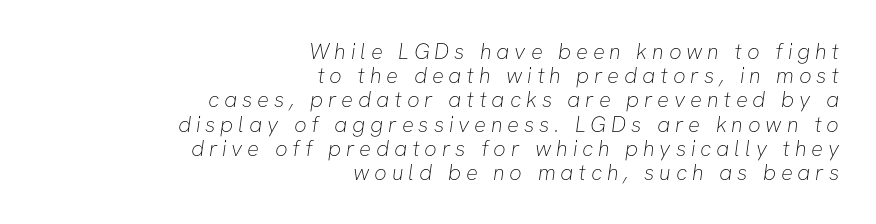
{"bold": "no", "underline": "no", "align": "right", "line_spacing": "tight", "line_spacing_ratio": 1.1, "letter_spacing": "wide", "letter_spacing_em": 0.22, "glyph_px": 22}
